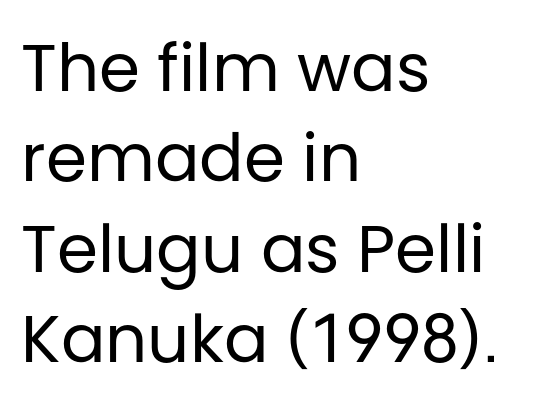
{"serif": "no", "italic": "no", "bold": "no", "weight": "regular", "width": "normal", "stroke_contrast": "low", "x_height": "large", "monospaced": "no", "underline": "no", "align": "left", "line_spacing": "normal", "line_spacing_ratio": 1.37, "letter_spacing": "normal", "letter_spacing_em": 0.0, "glyph_px": 66}
